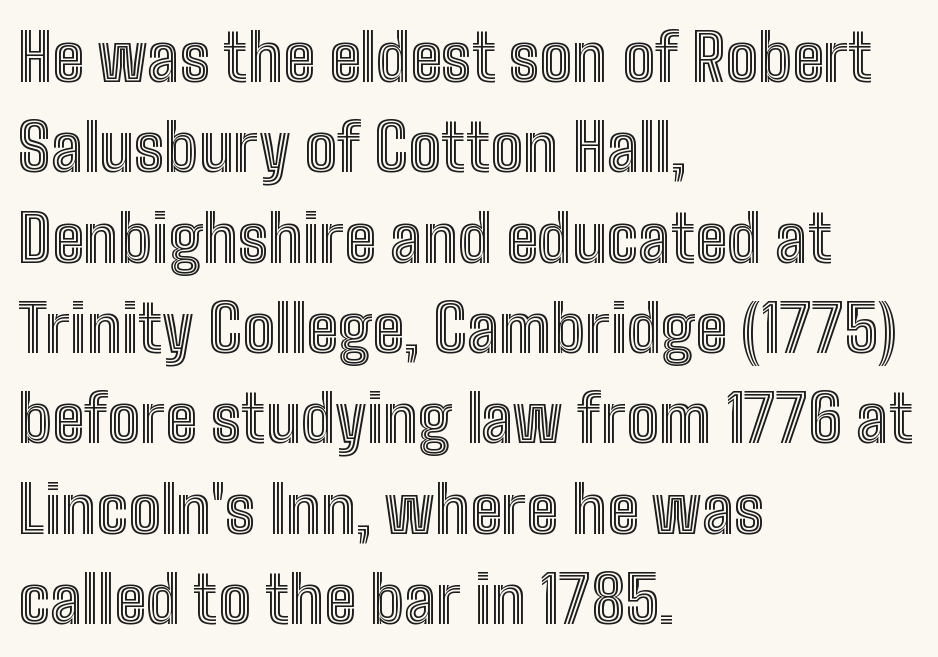
{"italic": "no", "width": "condensed", "x_height": "medium", "monospaced": "no", "underline": "no", "align": "left", "line_spacing": "normal", "line_spacing_ratio": 1.39, "letter_spacing": "normal", "letter_spacing_em": 0.0, "glyph_px": 65}
